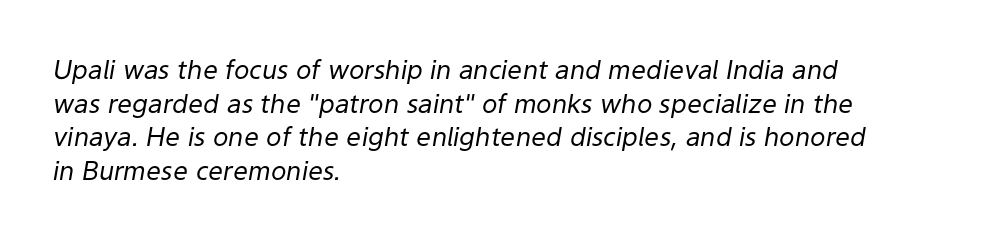
{"italic": "yes", "lean": "right", "slant_degrees": 9, "bold": "no", "underline": "no", "align": "left", "line_spacing": "normal", "line_spacing_ratio": 1.29, "letter_spacing": "normal", "letter_spacing_em": 0.0, "glyph_px": 26}
